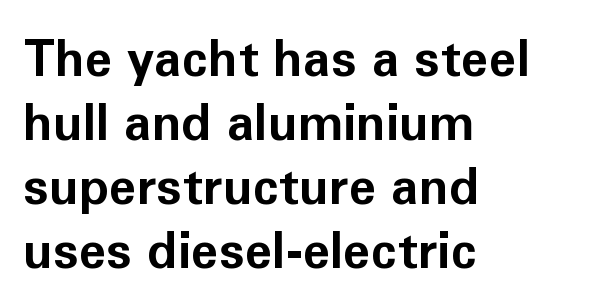
The rendering uses natural spacing where letterforms have individual widths. The typesetter chose a ragged-right arrangement here. The letters sit at their default tracking, neither squeezed nor spread. Bare-footed words on every line. Notice how descenders clear the ascenders below comfortably — that's standard leading.
